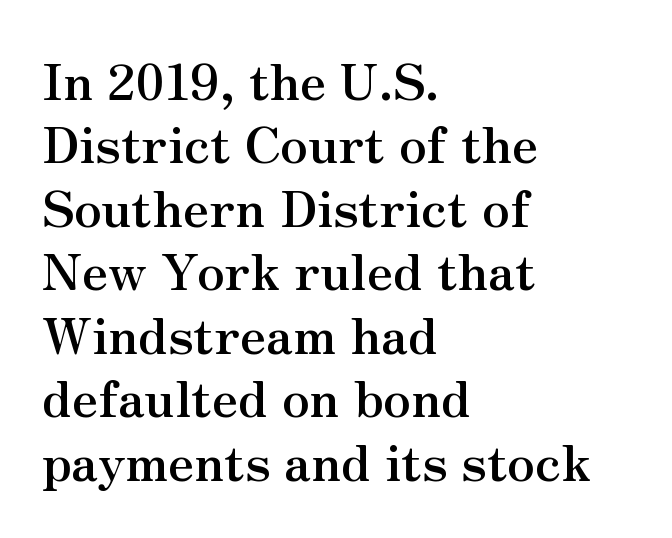
Q: Is the text bold? A: Yes.
Q: Is the text italic (slanted)? A: No, it is upright.
Q: Is the typeface a serif or a sans-serif typeface? A: Serif.
Q: Is the text underlined? A: No.
Q: How is the paragraph aligned? A: Left-aligned.
Q: Is the spacing between letters normal or unusually wide? A: Normal.
Q: Is the spacing between lines tight, normal or loose? A: Normal.
Q: Width (condensed, normal, or wide)? A: Normal.
Q: Stroke contrast? A: Medium.
Q: x-height? A: Small.
Q: Monospaced? A: No.
